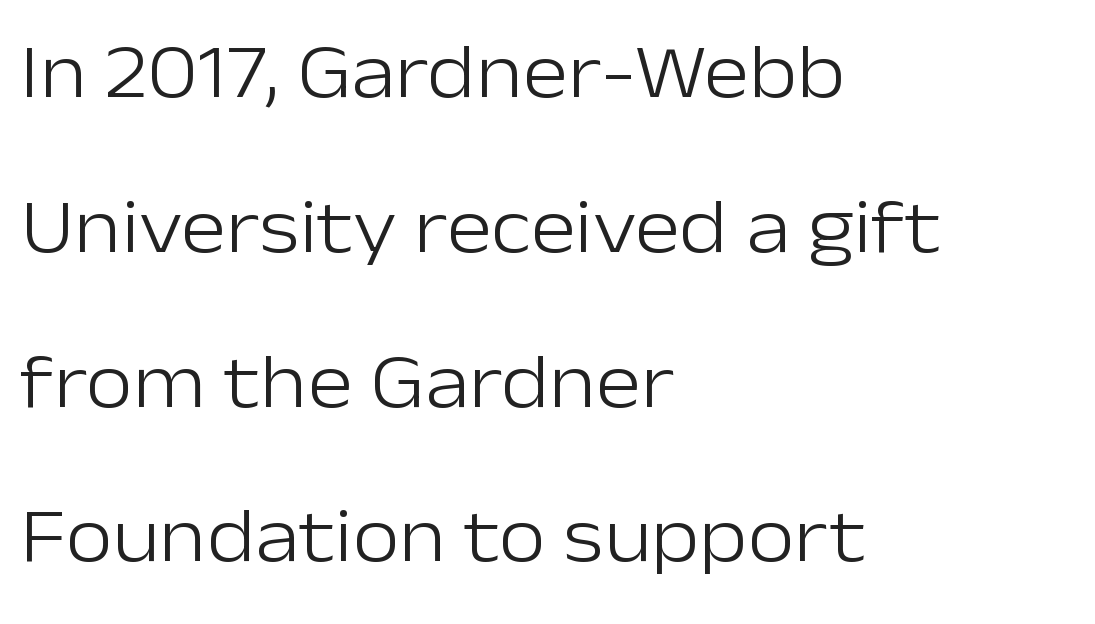
Q: Is the text bold? A: No.
Q: Is the text italic (slanted)? A: No, it is upright.
Q: Is the typeface a serif or a sans-serif typeface? A: Sans-serif.
Q: Is the text underlined? A: No.
Q: How is the paragraph aligned? A: Left-aligned.
Q: Is the spacing between letters normal or unusually wide? A: Normal.
Q: Is the spacing between lines tight, normal or loose? A: Loose.
Q: Width (condensed, normal, or wide)? A: Normal.
Q: Stroke contrast? A: Low.
Q: x-height? A: Medium.
Q: Monospaced? A: No.
